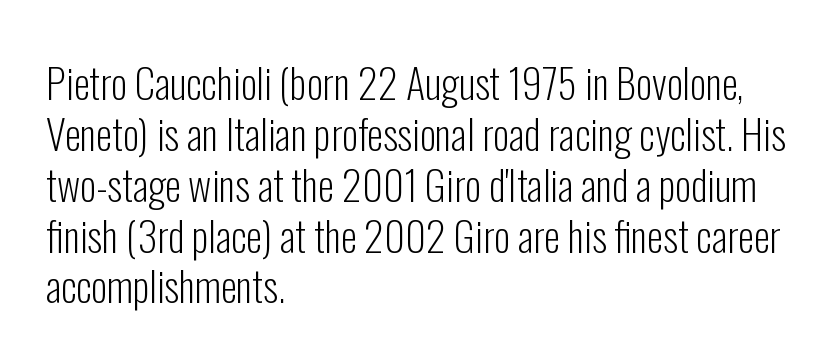
Q: Is the text bold? A: No.
Q: Is the text italic (slanted)? A: No, it is upright.
Q: Is the typeface a serif or a sans-serif typeface? A: Sans-serif.
Q: Is the text underlined? A: No.
Q: How is the paragraph aligned? A: Left-aligned.
Q: Is the spacing between letters normal or unusually wide? A: Normal.
Q: Width (condensed, normal, or wide)? A: Condensed.
Q: Stroke contrast? A: Low.
Q: x-height? A: Medium.
Q: Monospaced? A: No.
